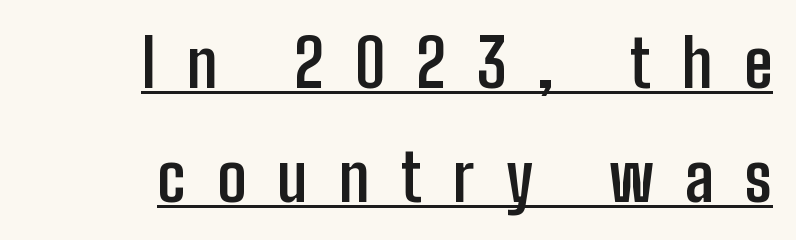
{"serif": "no", "italic": "no", "bold": "yes", "weight": "semibold", "width": "condensed", "stroke_contrast": "low", "x_height": "medium", "monospaced": "no", "underline": "yes", "align": "right", "line_spacing_ratio": 1.75, "letter_spacing": "wide", "letter_spacing_em": 0.48, "glyph_px": 65}
